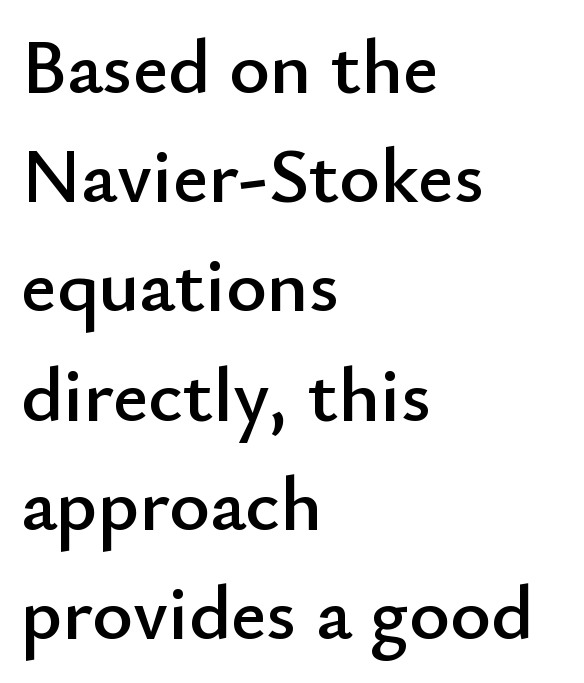
{"serif": "no", "italic": "no", "width": "normal", "stroke_contrast": "low", "x_height": "small", "monospaced": "no", "underline": "no", "align": "left", "line_spacing": "normal", "line_spacing_ratio": 1.4, "letter_spacing": "normal", "letter_spacing_em": 0.0, "glyph_px": 78}
